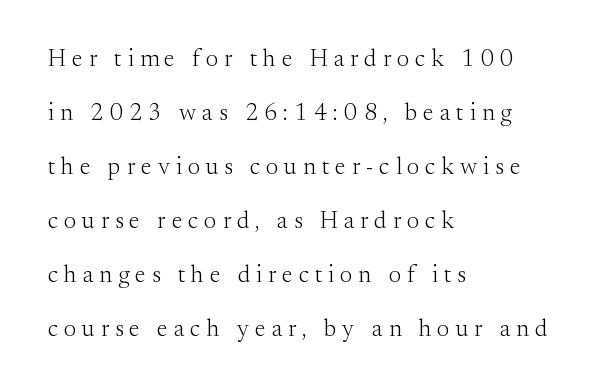
The image shows 24 px text type, upright; set left-aligned, loose line spacing (2.25x), unusually wide letter spacing (+0.25 em), not underlined.
